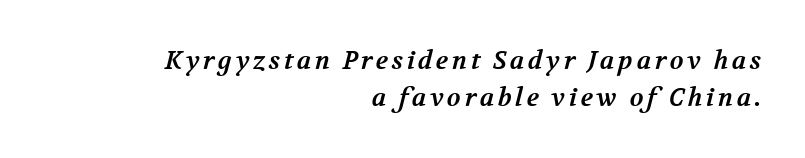
The image shows 25 px bold type; set right-aligned, normal line spacing (1.47x), not underlined.
